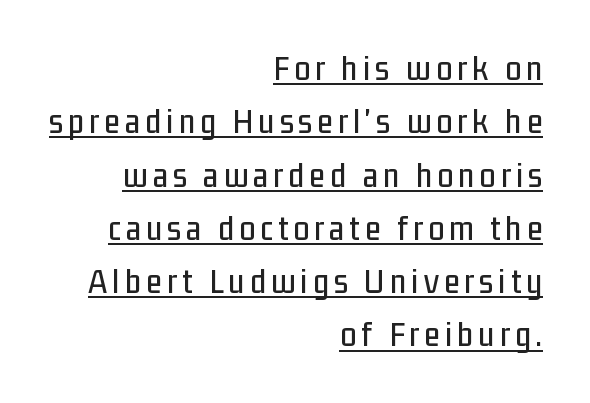
Q: Is the text italic (slanted)? A: No, it is upright.
Q: Is the typeface a serif or a sans-serif typeface? A: Sans-serif.
Q: Is the text underlined? A: Yes.
Q: How is the paragraph aligned? A: Right-aligned.
Q: Is the spacing between lines tight, normal or loose? A: Normal.
Q: Width (condensed, normal, or wide)? A: Condensed.
Q: Stroke contrast? A: Low.
Q: x-height? A: Medium.
Q: Monospaced? A: No.
